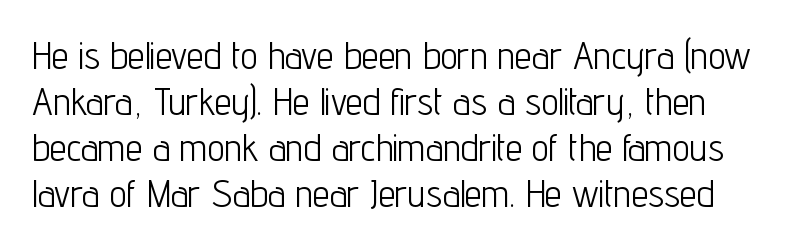
A light-to-regular cut is what we see here. Every stem runs plumb, perpendicular to the baseline. Descenders are the only things crossing below the line. Serifs: no, the terminals of the letterforms are clean.
